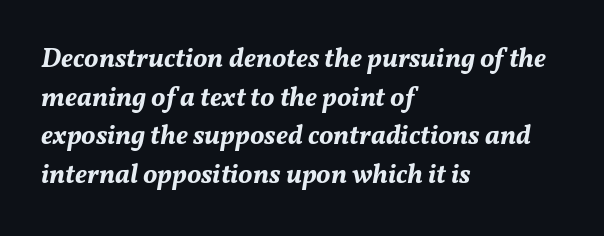
{"italic": "yes", "lean": "right", "slant_degrees": 11, "bold": "yes", "underline": "no", "align": "left", "line_spacing": "normal", "line_spacing_ratio": 1.43, "letter_spacing": "normal", "letter_spacing_em": 0.0, "glyph_px": 27}
